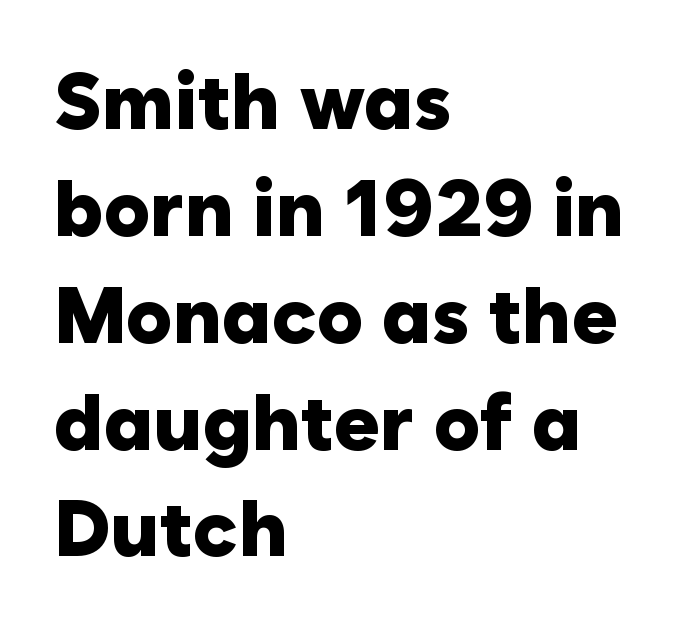
Q: Is the text bold? A: Yes.
Q: Is the text italic (slanted)? A: No, it is upright.
Q: Is the typeface a serif or a sans-serif typeface? A: Sans-serif.
Q: Is the text underlined? A: No.
Q: How is the paragraph aligned? A: Left-aligned.
Q: Is the spacing between letters normal or unusually wide? A: Normal.
Q: Is the spacing between lines tight, normal or loose? A: Normal.
Q: Width (condensed, normal, or wide)? A: Normal.
Q: Stroke contrast? A: Low.
Q: x-height? A: Medium.
Q: Monospaced? A: No.
